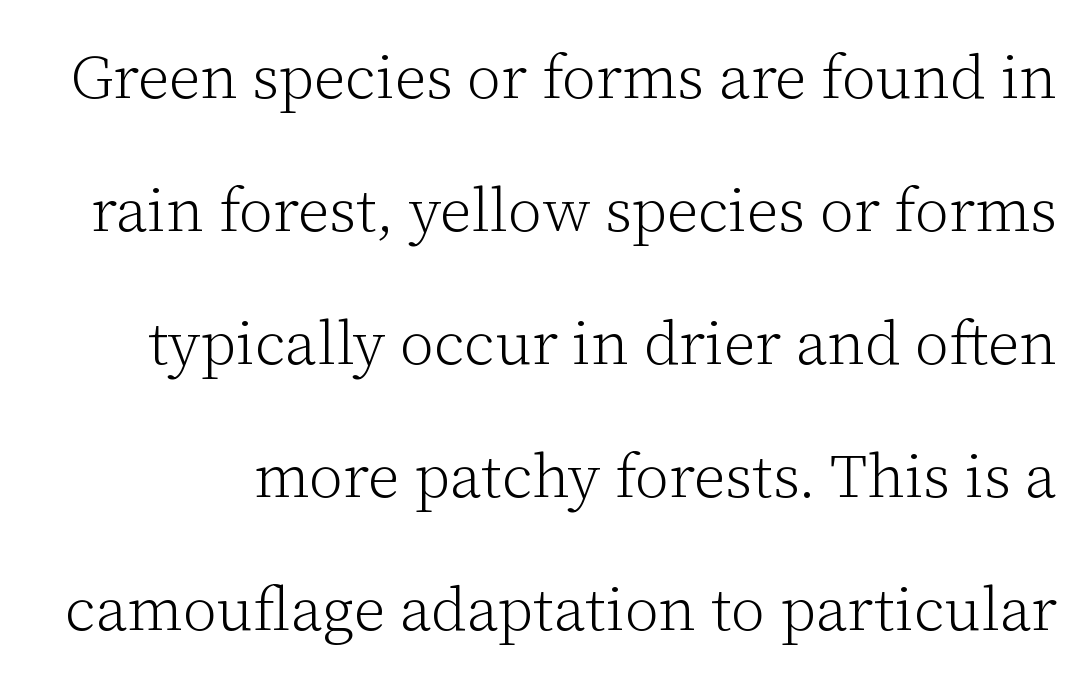
The image shows 61 px light serif type, upright; set loose line spacing (2.18x), normal letter spacing, not underlined; low stroke contrast and a medium x-height.
